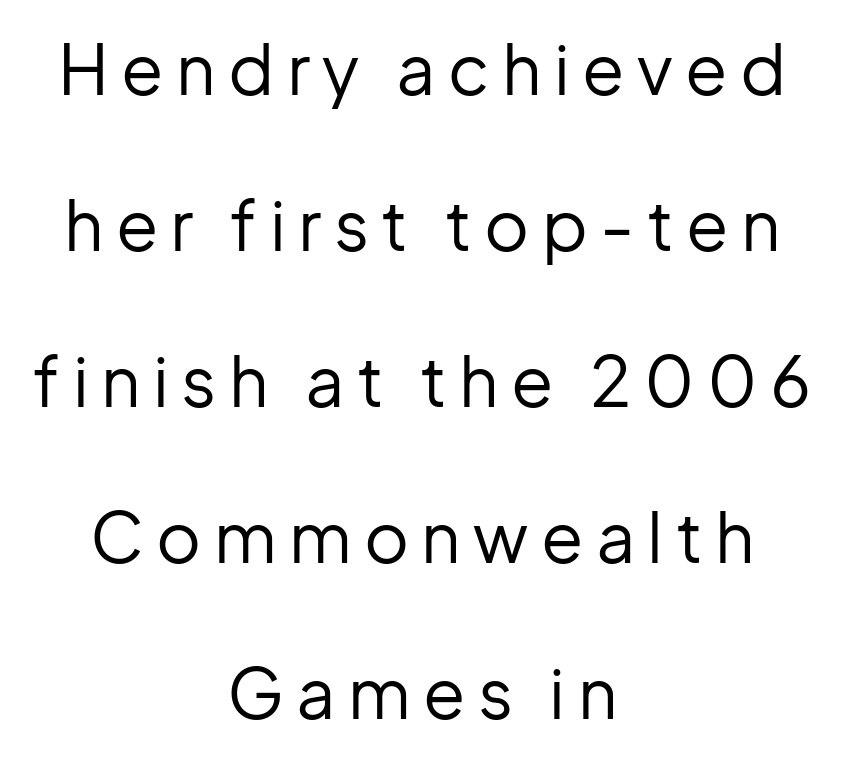
Q: Is the text bold? A: No.
Q: Is the text italic (slanted)? A: No, it is upright.
Q: Is the typeface a serif or a sans-serif typeface? A: Sans-serif.
Q: Is the text underlined? A: No.
Q: How is the paragraph aligned? A: Centered.
Q: Is the spacing between lines tight, normal or loose? A: Loose.
Q: Width (condensed, normal, or wide)? A: Normal.
Q: Stroke contrast? A: Low.
Q: x-height? A: Medium.
Q: Monospaced? A: No.
